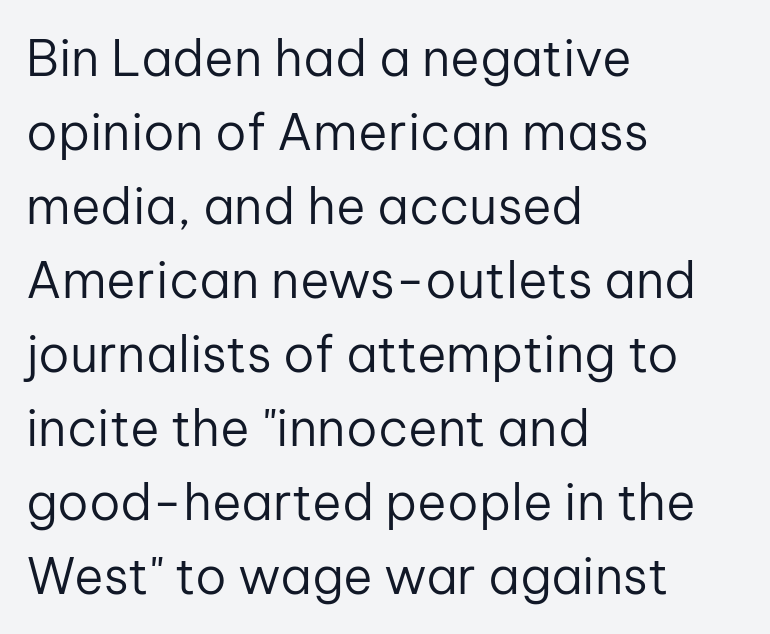
Q: Is the text bold? A: No.
Q: Is the text italic (slanted)? A: No, it is upright.
Q: Is the typeface a serif or a sans-serif typeface? A: Sans-serif.
Q: Is the text underlined? A: No.
Q: How is the paragraph aligned? A: Left-aligned.
Q: Is the spacing between letters normal or unusually wide? A: Normal.
Q: Is the spacing between lines tight, normal or loose? A: Normal.
Q: Width (condensed, normal, or wide)? A: Normal.
Q: Stroke contrast? A: Low.
Q: x-height? A: Medium.
Q: Monospaced? A: No.
